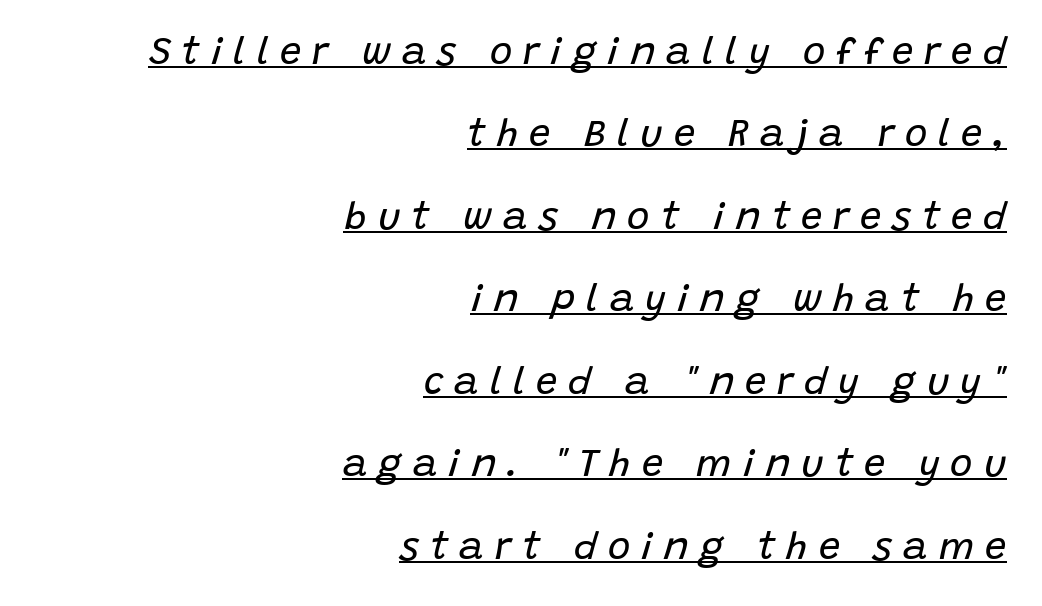
{"italic": "yes", "lean": "right", "slant_degrees": 15, "bold": "no", "weight": "regular", "width": "normal", "stroke_contrast": "low", "x_height": "large", "monospaced": "no", "underline": "yes", "align": "right", "line_spacing": "loose", "line_spacing_ratio": 2.17, "letter_spacing": "wide", "letter_spacing_em": 0.29, "glyph_px": 38}
